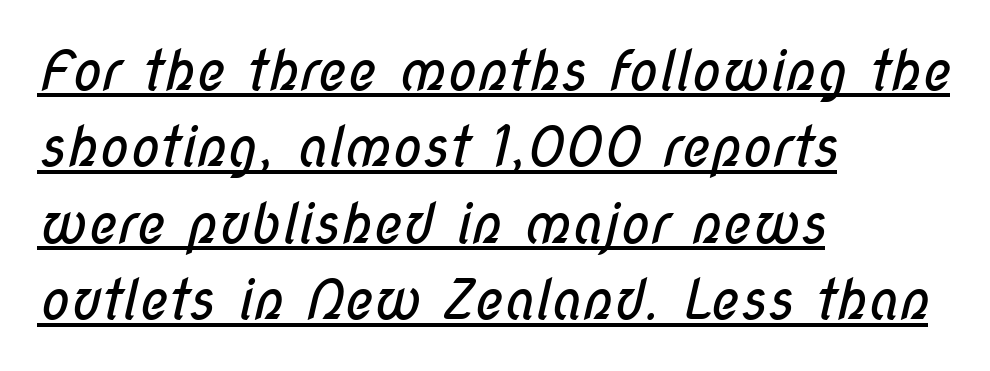
Q: Is the text bold? A: No.
Q: Is the typeface a serif or a sans-serif typeface? A: Sans-serif.
Q: Is the text underlined? A: Yes.
Q: How is the paragraph aligned? A: Left-aligned.
Q: Is the spacing between letters normal or unusually wide? A: Normal.
Q: Is the spacing between lines tight, normal or loose? A: Normal.
Q: Width (condensed, normal, or wide)? A: Condensed.
Q: Stroke contrast? A: Low.
Q: x-height? A: Medium.
Q: Monospaced? A: No.
